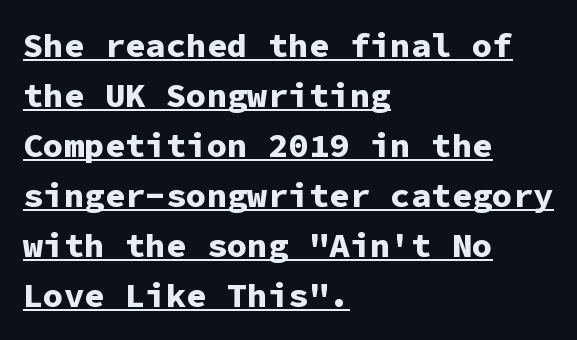
The image shows 34 px bold sans-serif type, upright, monospaced; set left-aligned, normal line spacing (1.47x), normal letter spacing, underlined; low stroke contrast and a medium x-height.
